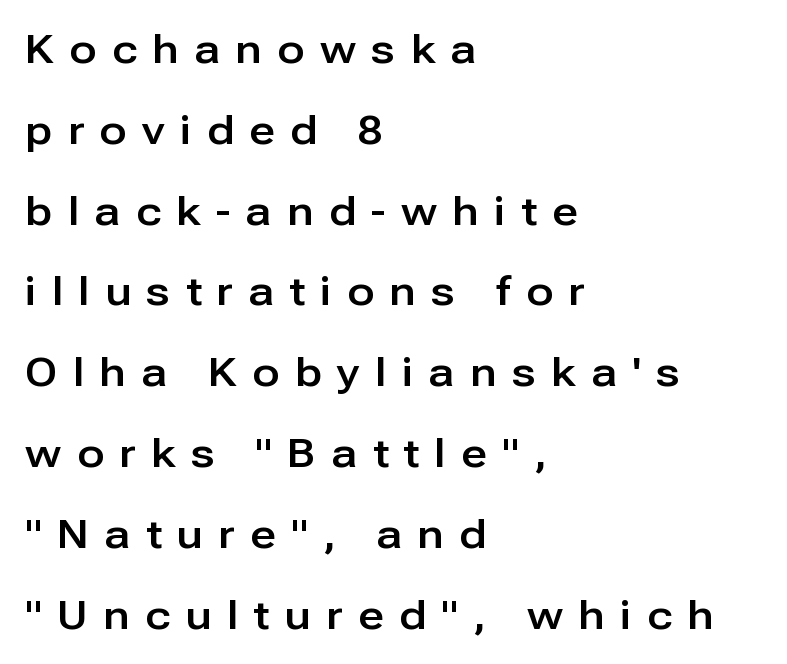
Think of a printed novel: that variable character pitch is what you see here. This block would shrink considerably if given ordinary leading; it's expanded now. Descender tails drop into unmarked territory. Upright lettering throughout. All the whitespace from short lines collects on the right.
